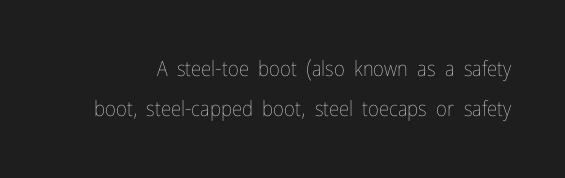
Q: Is the text bold? A: No.
Q: Is the text italic (slanted)? A: No, it is upright.
Q: Is the text underlined? A: No.
Q: Is the spacing between letters normal or unusually wide? A: Normal.
Q: Is the spacing between lines tight, normal or loose? A: Loose.
